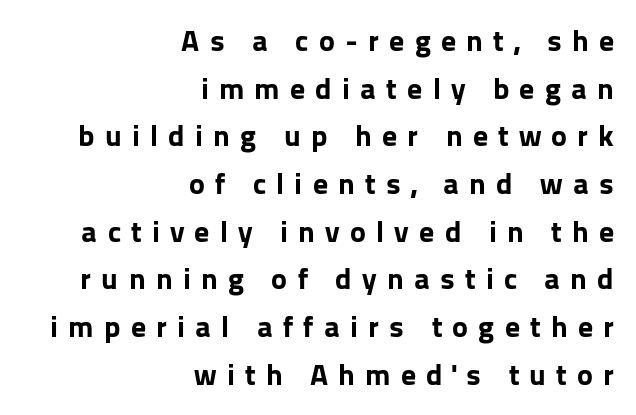
The image shows 30 px bold sans-serif type, upright; set right-aligned, normal line spacing (1.59x), unusually wide letter spacing (+0.34 em), not underlined; low stroke contrast and a medium x-height.
